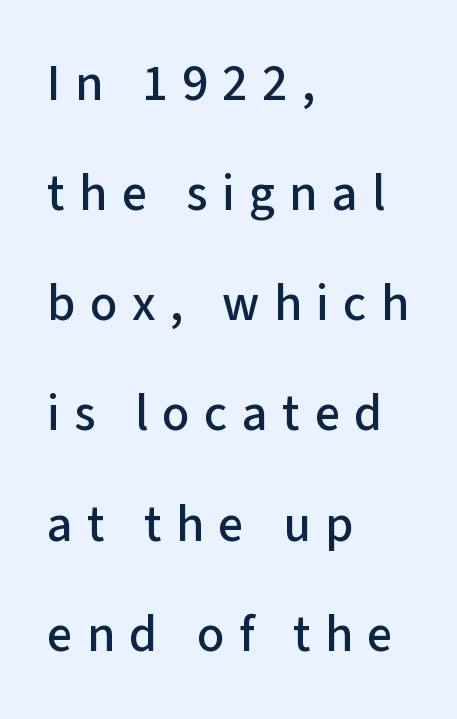
Caption: expanded tracking, letters set apart. Varying glyph widths throughout — classic text-font behaviour. A typesetter would label this face a sans. Rendered with straight, roman letterforms. Airy leading.
